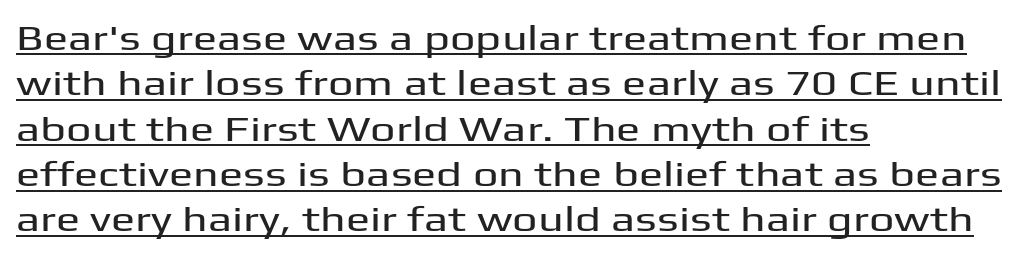
The paragraph has a hard left edge and a soft right edge. In terms of letterform style, serifs are entirely absent. Spacing between characters is what you'd get straight out of the box. Evenly set lines give the paragraph a standard silhouette. The axis of the letterforms is exactly vertical. The face used here is proportionally spaced, like ordinary book or web type.
